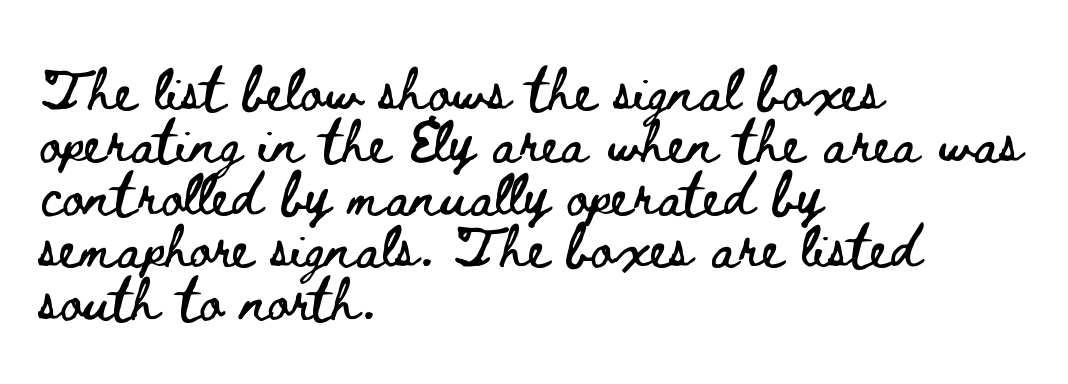
{"width": "wide", "stroke_contrast": "low", "x_height": "small", "monospaced": "no", "underline": "no", "align": "left", "line_spacing": "normal", "line_spacing_ratio": 1.25, "letter_spacing": "normal", "letter_spacing_em": 0.0, "glyph_px": 42}
